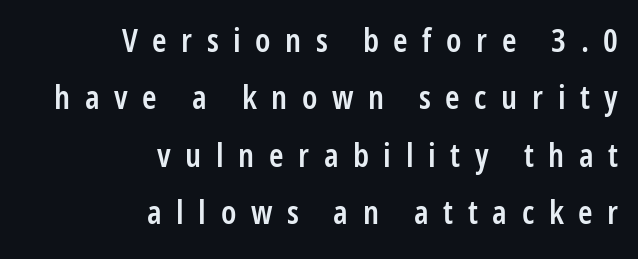
{"serif": "no", "italic": "no", "bold": "semi", "weight": "semibold", "width": "condensed", "stroke_contrast": "low", "x_height": "medium", "monospaced": "no", "underline": "no", "align": "right", "line_spacing_ratio": 1.74, "letter_spacing": "wide", "letter_spacing_em": 0.44, "glyph_px": 33}
